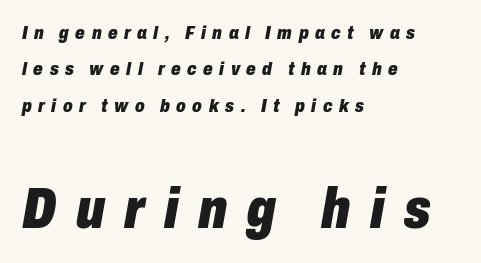
Q: Is the text bold? A: Yes.
Q: Is the text italic (slanted)? A: Yes, it leans right by about 10 degrees.
Q: Is the text underlined? A: No.
Q: How is the paragraph aligned? A: Left-aligned.
Q: Is the spacing between letters normal or unusually wide? A: Unusually wide.
Q: Is the spacing between lines tight, normal or loose? A: Loose.
Q: Which block of text is set in a larger size, the first (top) or the second (bottom)? A: The second (bottom) one.
Q: Width (condensed, normal, or wide)? A: Condensed.
Q: Stroke contrast? A: Low.
Q: x-height? A: Medium.
Q: Monospaced? A: No.
